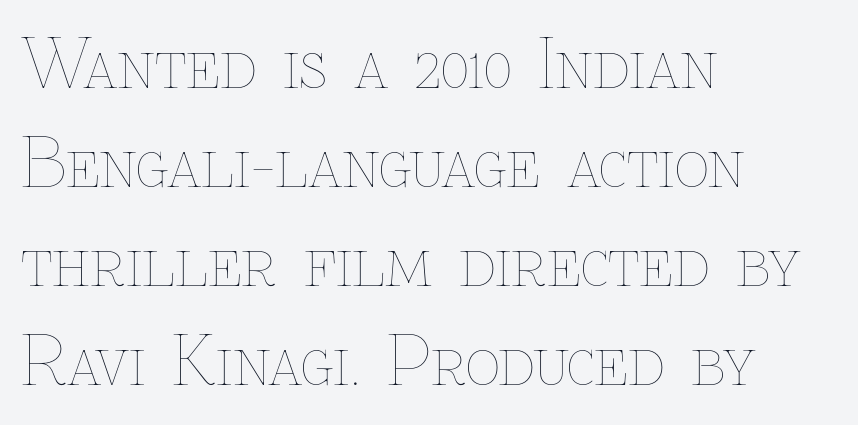
Q: Is the text bold? A: No.
Q: Is the text italic (slanted)? A: No, it is upright.
Q: Is the text underlined? A: No.
Q: How is the paragraph aligned? A: Left-aligned.
Q: Is the spacing between letters normal or unusually wide? A: Normal.
Q: Is the spacing between lines tight, normal or loose? A: Normal.
Q: Width (condensed, normal, or wide)? A: Normal.
Q: Stroke contrast? A: Low.
Q: x-height? A: Medium.
Q: Monospaced? A: No.
